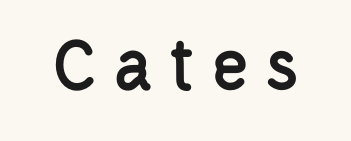
Is this a fixed-width face? No — the glyphs have proportional, varying widths. Nope, no serifs anywhere on these letters. Has an underline been added? It has not. The letters stand upright; this is a roman face.
